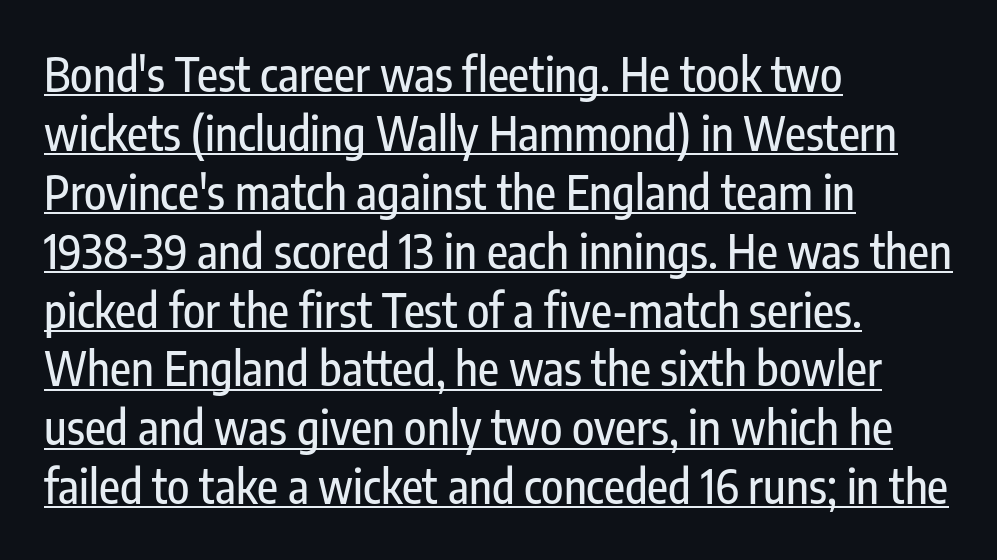
Q: Is the text italic (slanted)? A: No, it is upright.
Q: Is the typeface a serif or a sans-serif typeface? A: Sans-serif.
Q: Is the text underlined? A: Yes.
Q: How is the paragraph aligned? A: Left-aligned.
Q: Is the spacing between letters normal or unusually wide? A: Normal.
Q: Is the spacing between lines tight, normal or loose? A: Normal.
Q: Width (condensed, normal, or wide)? A: Condensed.
Q: Stroke contrast? A: Low.
Q: x-height? A: Medium.
Q: Monospaced? A: No.
